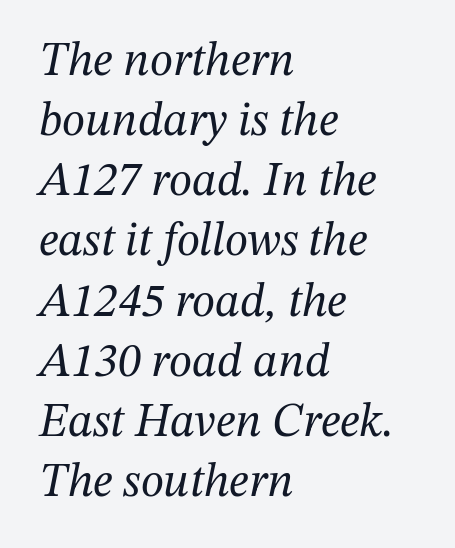
The image shows 47 px regular-weight serif type, italic (leaning right); set left-aligned, normal line spacing (1.28x), normal letter spacing, not underlined; medium stroke contrast and a medium x-height.
